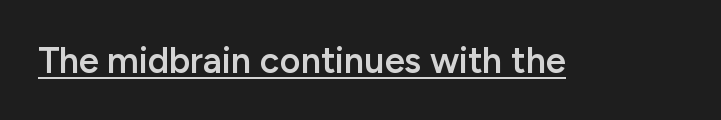
Q: Is the text bold? A: Semi-bold.
Q: Is the text italic (slanted)? A: No, it is upright.
Q: Is the typeface a serif or a sans-serif typeface? A: Sans-serif.
Q: Is the text underlined? A: Yes.
Q: Is the spacing between letters normal or unusually wide? A: Normal.
Q: Width (condensed, normal, or wide)? A: Normal.
Q: Stroke contrast? A: Low.
Q: x-height? A: Medium.
Q: Monospaced? A: No.
